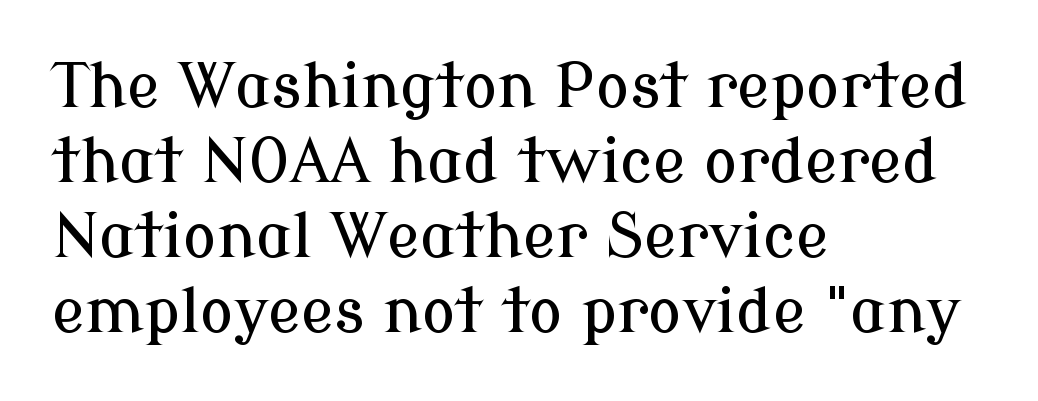
The image shows 62 px serif type, upright; set left-aligned, line spacing 1.21x, normal letter spacing, not underlined; low stroke contrast and a medium x-height.
